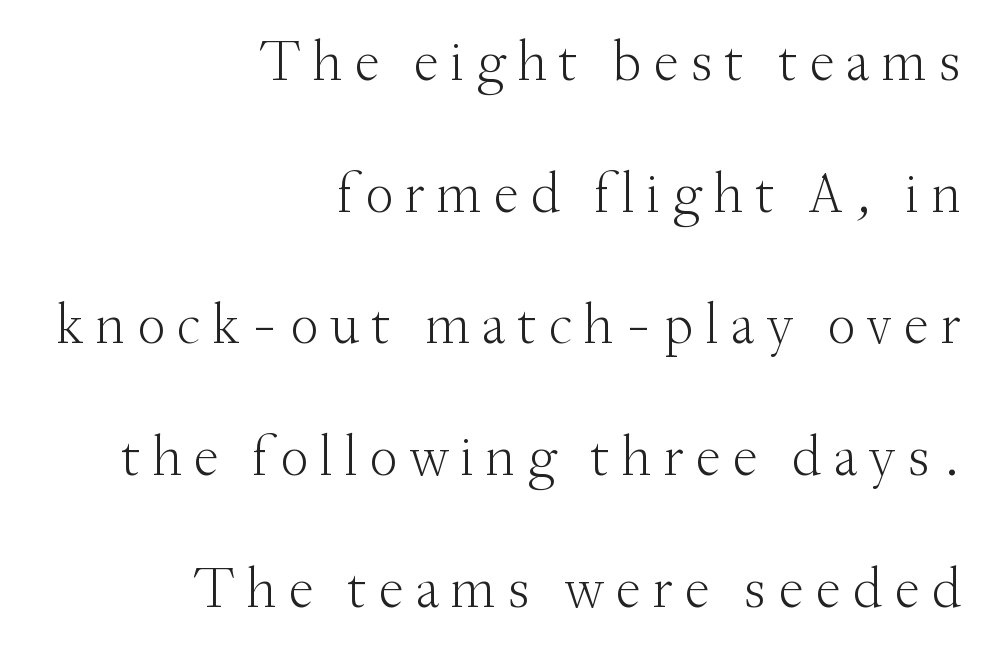
Q: Is the text bold? A: No.
Q: Is the text italic (slanted)? A: No, it is upright.
Q: Is the typeface a serif or a sans-serif typeface? A: Serif.
Q: Is the text underlined? A: No.
Q: How is the paragraph aligned? A: Right-aligned.
Q: Is the spacing between letters normal or unusually wide? A: Unusually wide.
Q: Is the spacing between lines tight, normal or loose? A: Loose.
Q: Width (condensed, normal, or wide)? A: Normal.
Q: Stroke contrast? A: Medium.
Q: x-height? A: Small.
Q: Monospaced? A: No.
